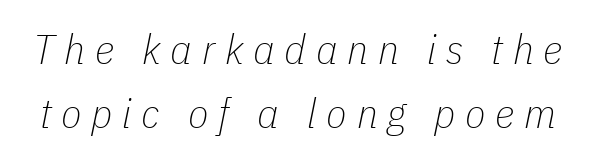
Q: Is the text bold? A: No.
Q: Is the text italic (slanted)? A: Yes, it leans right by about 11 degrees.
Q: Is the text underlined? A: No.
Q: Is the spacing between letters normal or unusually wide? A: Unusually wide.
Q: Is the spacing between lines tight, normal or loose? A: Normal.
Q: Width (condensed, normal, or wide)? A: Condensed.
Q: Stroke contrast? A: Low.
Q: x-height? A: Medium.
Q: Monospaced? A: No.
